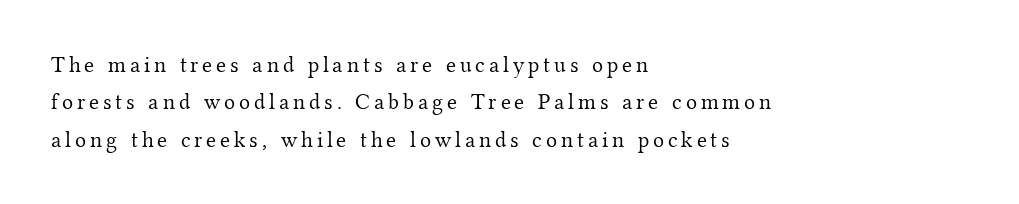
{"italic": "no", "bold": "no", "underline": "no", "align": "left", "line_spacing": "normal", "line_spacing_ratio": 1.63, "glyph_px": 23}
